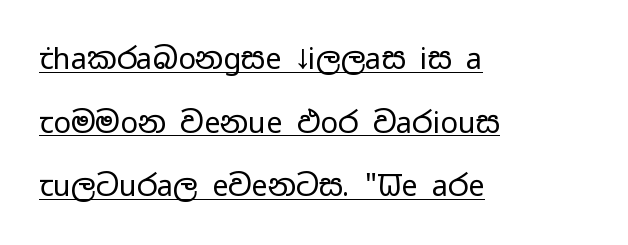
Baseline-to-baseline distance is far greater than the letter height. The type sits square on the baseline with zero lean. Nothing sits at the stroke ends, so this counts as sans-serif. Descenders here cross a horizontal rule under the line. The passage shown is typed in a proportional face where columns would drift. No extra ink here — the face is not bold.
